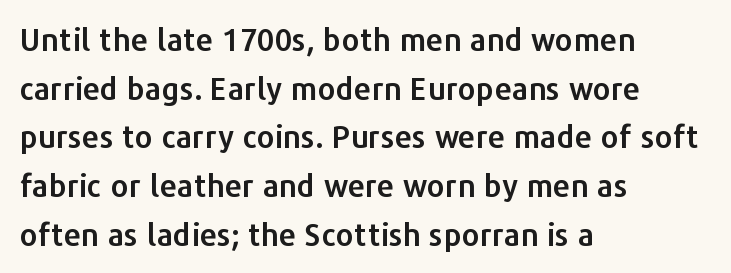
{"serif": "no", "italic": "no", "width": "normal", "stroke_contrast": "low", "x_height": "medium", "monospaced": "no", "underline": "no", "align": "left", "line_spacing": "normal", "line_spacing_ratio": 1.57, "letter_spacing": "normal", "letter_spacing_em": 0.0, "glyph_px": 31}
